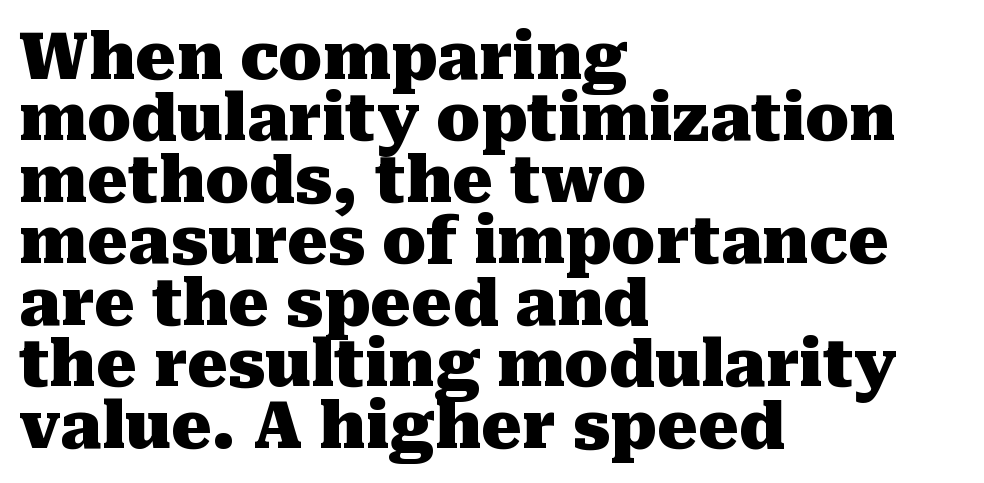
The glyphs are unaccompanied by any horizontal stroke below them. Is this a fixed-width face? No — the glyphs have proportional, varying widths. The lettering stays uniformly vertical, giving the passage a roman look. These lines carry a lot of weight — the face is fully bold. The vertical gap from one line to the next is small. The type family on display is of the serif kind.
